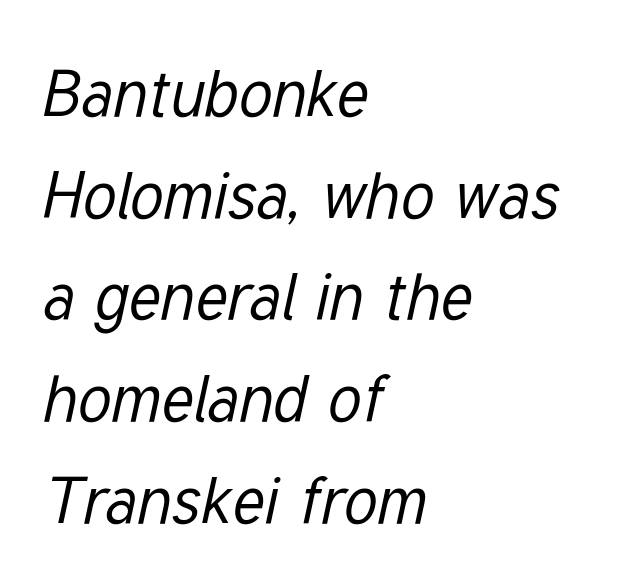
{"italic": "yes", "lean": "right", "slant_degrees": 12, "bold": "no", "weight": "regular", "width": "condensed", "stroke_contrast": "low", "x_height": "medium", "monospaced": "no", "underline": "no", "align": "left", "line_spacing": "normal", "line_spacing_ratio": 1.54, "letter_spacing": "normal", "letter_spacing_em": 0.0, "glyph_px": 66}
